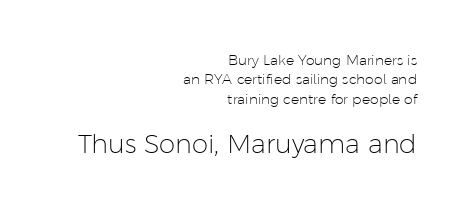
Q: Is the text bold? A: No.
Q: Is the text italic (slanted)? A: No, it is upright.
Q: Is the text underlined? A: No.
Q: How is the paragraph aligned? A: Right-aligned.
Q: Is the spacing between letters normal or unusually wide? A: Normal.
Q: Is the spacing between lines tight, normal or loose? A: Normal.
Q: Which block of text is set in a larger size, the first (top) or the second (bottom)? A: The second (bottom) one.
